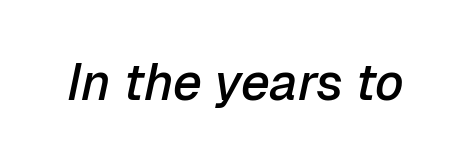
{"italic": "yes", "lean": "right", "slant_degrees": 12, "bold": "semi", "weight": "semibold", "width": "normal", "stroke_contrast": "low", "x_height": "medium", "monospaced": "no", "underline": "no", "letter_spacing": "normal", "letter_spacing_em": 0.0, "glyph_px": 51}
